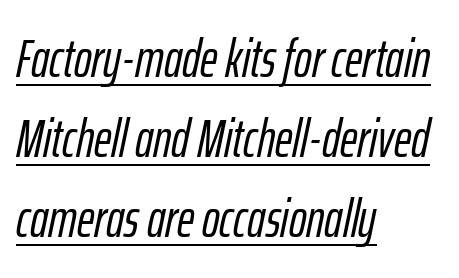
The image shows 53 px condensed type, italic (leaning right); set left-aligned, normal line spacing (1.51x), normal letter spacing, underlined; low stroke contrast and a medium x-height.
